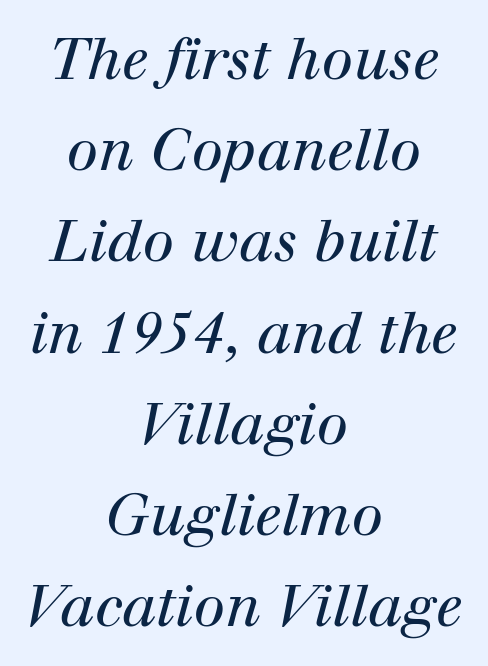
{"serif": "yes", "italic": "yes", "lean": "right", "slant_degrees": 12, "bold": "no", "weight": "regular", "width": "normal", "stroke_contrast": "high", "x_height": "medium", "monospaced": "no", "underline": "no", "align": "center", "line_spacing": "normal", "line_spacing_ratio": 1.6, "letter_spacing": "normal", "letter_spacing_em": 0.0, "glyph_px": 57}
